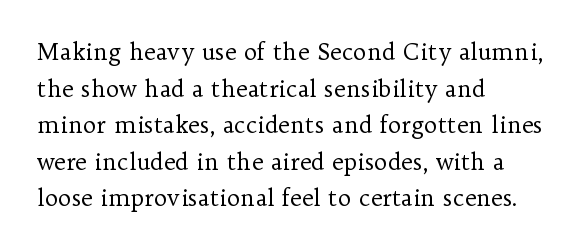
Notice how descenders clear the ascenders below comfortably — that's standard leading. Heft: none added — not bold. Posture: upright roman. The tracking reads as untouched default to a designer's eye. If you drew a ruler down the left edge, every line would touch it.
